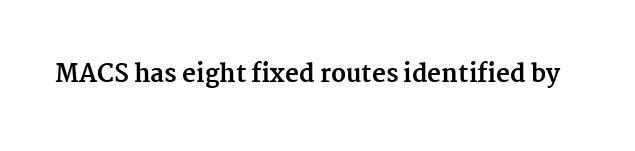
{"italic": "no", "bold": "yes", "underline": "no", "letter_spacing": "normal", "letter_spacing_em": 0.0, "glyph_px": 24}
